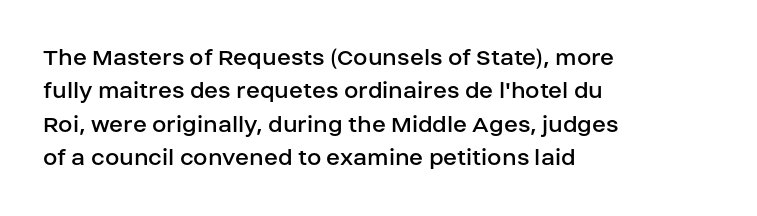
{"italic": "no", "bold": "no", "underline": "no", "align": "left", "line_spacing": "normal", "line_spacing_ratio": 1.28, "letter_spacing": "normal", "letter_spacing_em": 0.0, "glyph_px": 26}
